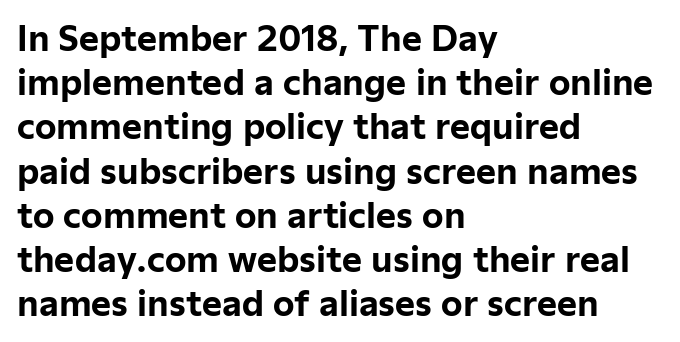
Q: Is the text bold? A: Yes.
Q: Is the text italic (slanted)? A: No, it is upright.
Q: Is the typeface a serif or a sans-serif typeface? A: Sans-serif.
Q: Is the text underlined? A: No.
Q: How is the paragraph aligned? A: Left-aligned.
Q: Is the spacing between letters normal or unusually wide? A: Normal.
Q: Is the spacing between lines tight, normal or loose? A: Normal.
Q: Width (condensed, normal, or wide)? A: Normal.
Q: Stroke contrast? A: Low.
Q: x-height? A: Medium.
Q: Monospaced? A: No.
